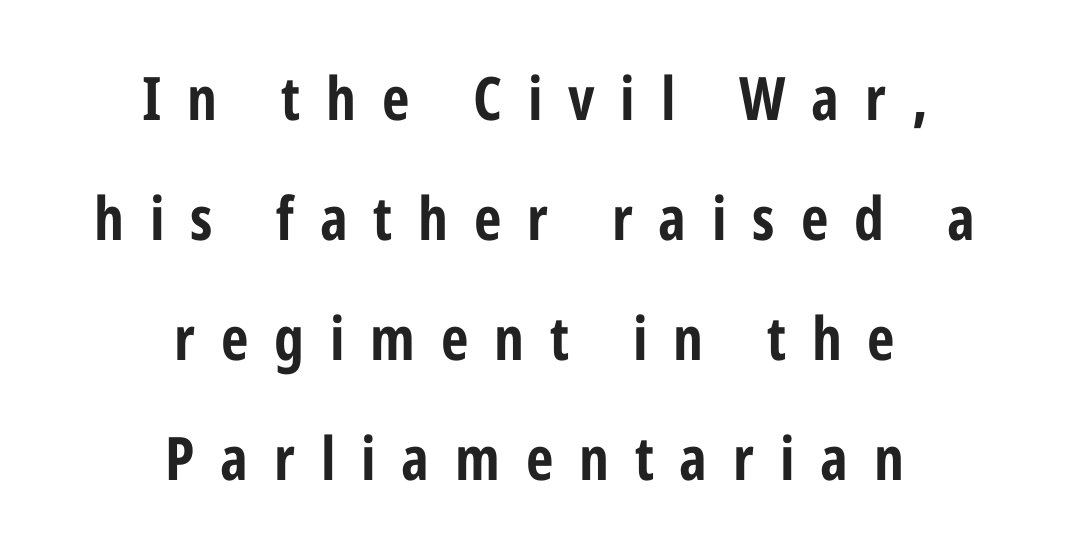
The image shows 60 px bold, condensed sans-serif type, upright; set centered, loose line spacing (2.0x), unusually wide letter spacing (+0.43 em), not underlined; low stroke contrast and a medium x-height.
